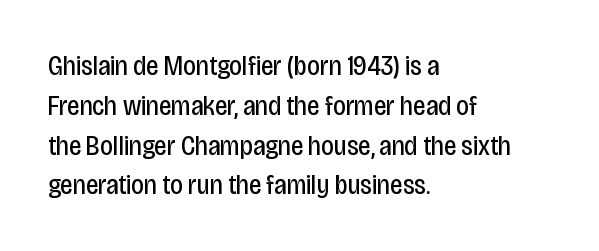
The image shows 28 px regular-weight, condensed sans-serif type, upright; set left-aligned, normal line spacing (1.42x), normal letter spacing, not underlined; low stroke contrast and a large x-height.
